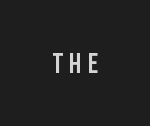
This rendering widens character spacing well past its baseline value. Words float on clear page, feet unadorned. This sample has the flowing, uneven cadence of proportional lettering. Regarding serifs, this sample does without them.
